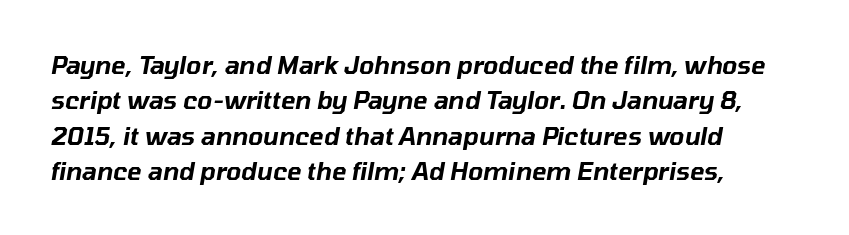
The gap between lines stays unmarked. Leading matches the norm, producing a regular column. If you drew a ruler down the left edge, every line would touch it. Look at the tracking — it's just the regular setting, nothing added. Slanted lettering throughout.
